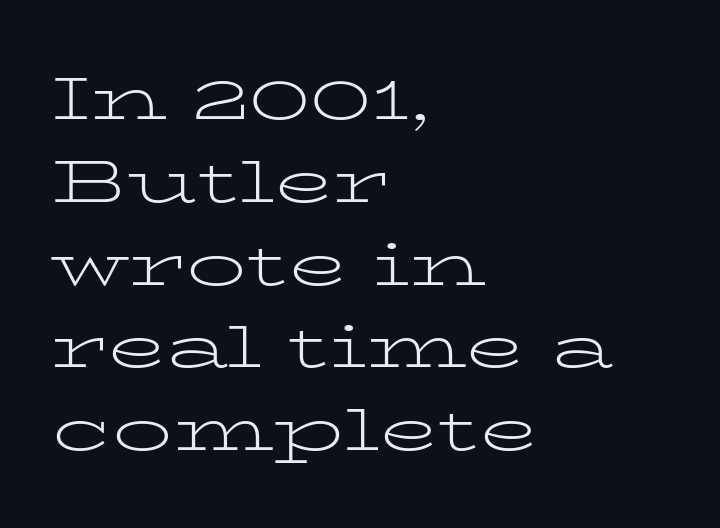
{"serif": "yes", "italic": "no", "bold": "no", "weight": "light", "width": "wide", "stroke_contrast": "low", "x_height": "medium", "monospaced": "no", "underline": "no", "align": "left", "line_spacing": "normal", "line_spacing_ratio": 1.38, "letter_spacing": "normal", "letter_spacing_em": 0.0, "glyph_px": 60}
